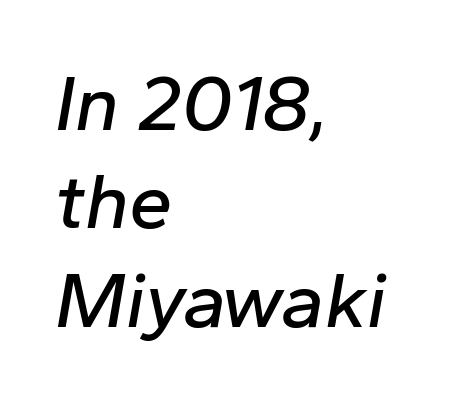
The vertical gap from one line to the next is medium. Notice how the passage keeps a crisp vertical edge on the left only. This sample has the flowing, uneven cadence of proportional lettering. Notice how the stems are inclined rather than vertical — that's the hallmark of italics.
